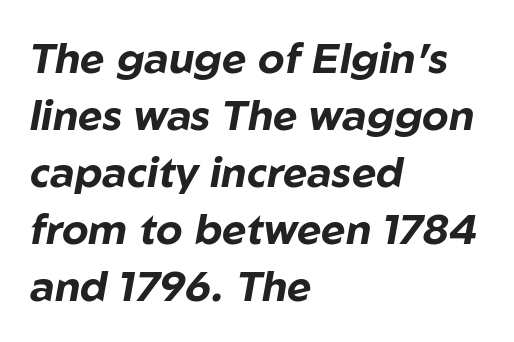
Q: Is the text bold? A: Yes.
Q: Is the text italic (slanted)? A: Yes, it leans right by about 10 degrees.
Q: Is the text underlined? A: No.
Q: How is the paragraph aligned? A: Left-aligned.
Q: Is the spacing between letters normal or unusually wide? A: Normal.
Q: Is the spacing between lines tight, normal or loose? A: Normal.
Q: Width (condensed, normal, or wide)? A: Normal.
Q: Stroke contrast? A: Low.
Q: x-height? A: Medium.
Q: Monospaced? A: No.
